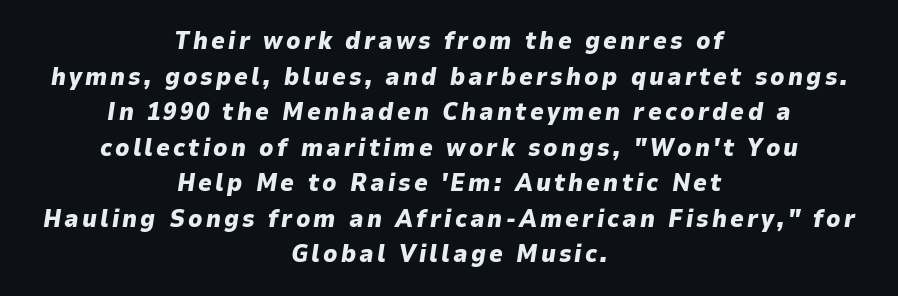
The image shows 24 px bold type, italic (leaning right); set centered, normal line spacing (1.48x), not underlined.
